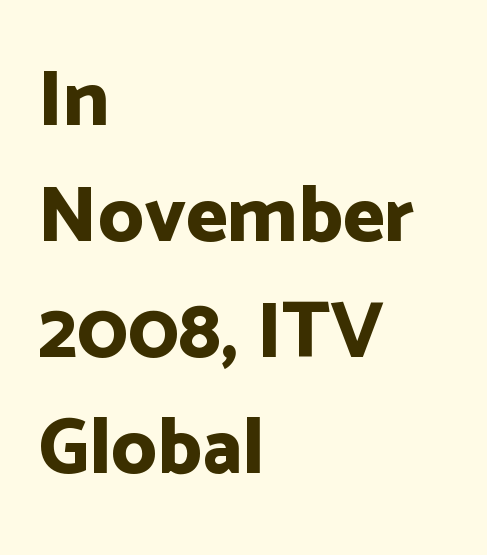
{"serif": "no", "italic": "no", "bold": "yes", "weight": "bold", "width": "normal", "stroke_contrast": "low", "x_height": "medium", "monospaced": "no", "underline": "no", "align": "left", "line_spacing": "normal", "line_spacing_ratio": 1.47, "letter_spacing": "normal", "letter_spacing_em": 0.0, "glyph_px": 79}
